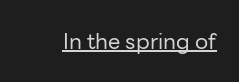
Q: Is the text bold? A: No.
Q: Is the text italic (slanted)? A: No, it is upright.
Q: Is the text underlined? A: Yes.
Q: Is the spacing between letters normal or unusually wide? A: Normal.
